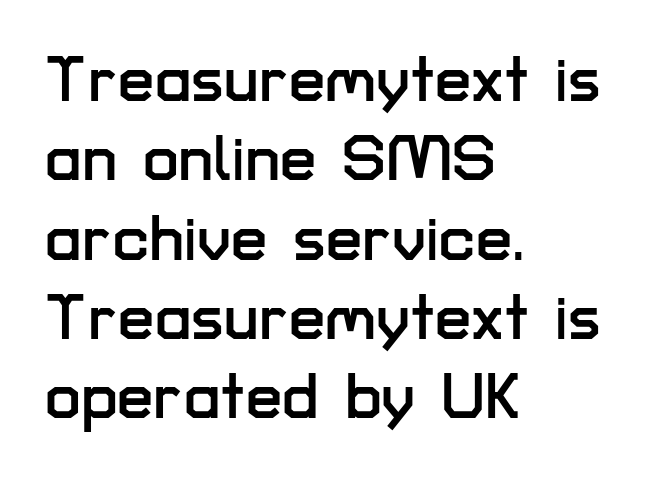
Characters follow at the spacing the type designer built in. A bare baseline throughout the passage. These lines are rendered in a variable-pitch font. In terms of letterform style, serifs are entirely absent.
